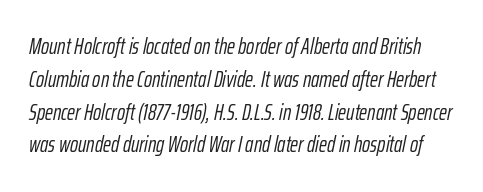
{"italic": "yes", "lean": "right", "slant_degrees": 12, "bold": "no", "underline": "no", "line_spacing": "normal", "line_spacing_ratio": 1.49, "letter_spacing": "normal", "letter_spacing_em": 0.0, "glyph_px": 22}
